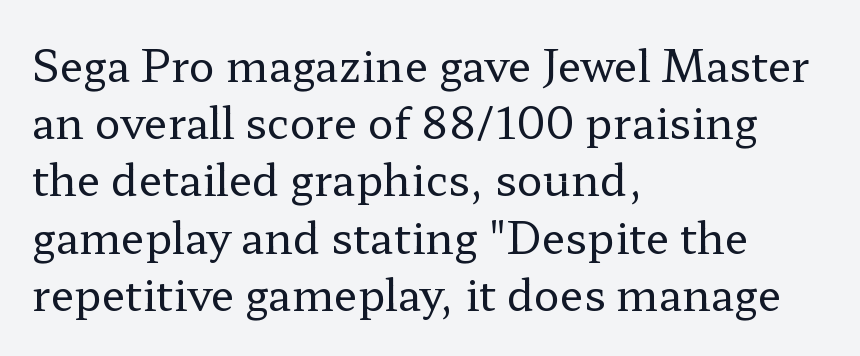
Q: Is the text bold? A: No.
Q: Is the text italic (slanted)? A: No, it is upright.
Q: Is the typeface a serif or a sans-serif typeface? A: Serif.
Q: Is the text underlined? A: No.
Q: How is the paragraph aligned? A: Left-aligned.
Q: Is the spacing between letters normal or unusually wide? A: Normal.
Q: Is the spacing between lines tight, normal or loose? A: Normal.
Q: Width (condensed, normal, or wide)? A: Wide.
Q: Stroke contrast? A: Low.
Q: x-height? A: Medium.
Q: Monospaced? A: No.
